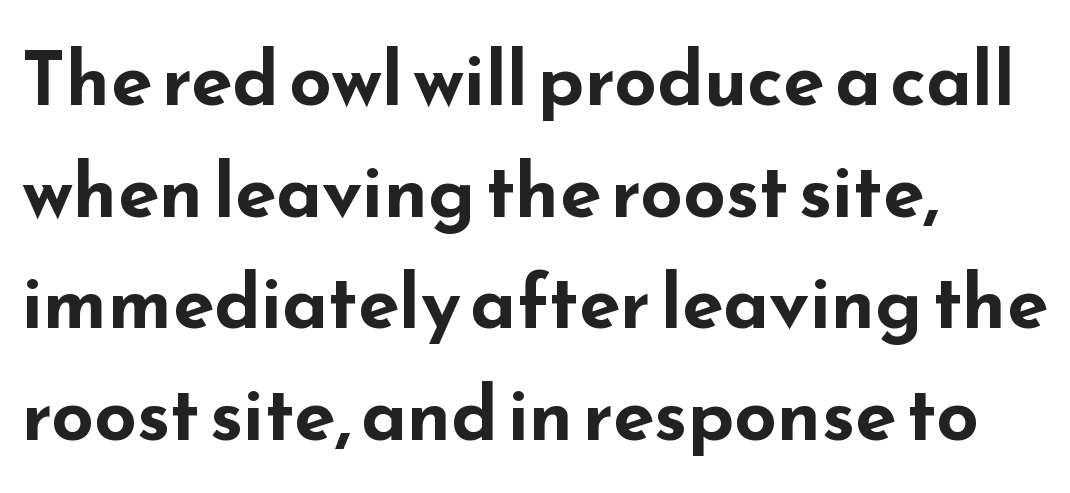
Upright lettering throughout. Look at the tracking — it's just the regular setting, nothing added. The sample has been set heavy, in full bold. Each letter keeps its own natural width here, so spacing adapts to shape. Check under the words: just untouched page. The block of text has a typical density, with ordinary space between rows.
